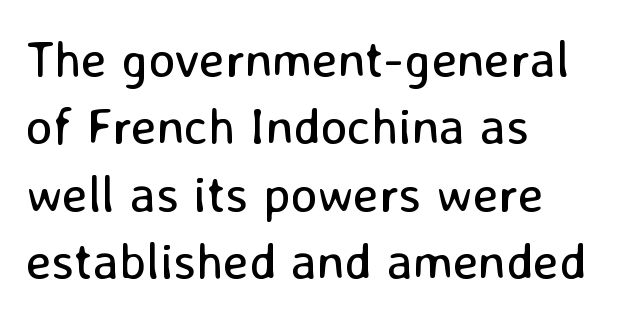
Q: Is the text bold? A: No.
Q: Is the text italic (slanted)? A: No, it is upright.
Q: Is the typeface a serif or a sans-serif typeface? A: Sans-serif.
Q: Is the text underlined? A: No.
Q: How is the paragraph aligned? A: Left-aligned.
Q: Is the spacing between letters normal or unusually wide? A: Normal.
Q: Is the spacing between lines tight, normal or loose? A: Normal.
Q: Width (condensed, normal, or wide)? A: Normal.
Q: Stroke contrast? A: Low.
Q: x-height? A: Medium.
Q: Monospaced? A: No.
